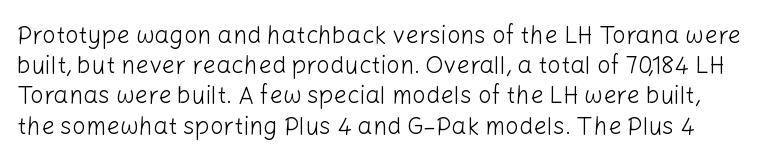
A roman cut, with each character standing at attention. Decoration check: the copy has no underline. Regular leading. The gaps between neighbouring characters are ordinary and unremarkable. The face looks like a standard text weight, possibly lighter.
